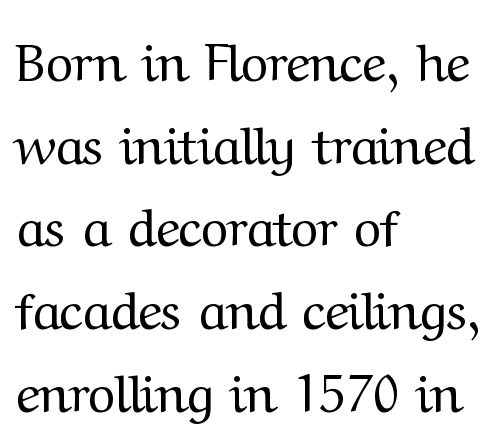
{"serif": "yes", "italic": "no", "bold": "no", "weight": "regular", "width": "normal", "stroke_contrast": "medium", "x_height": "medium", "monospaced": "no", "underline": "no", "align": "left", "line_spacing": "normal", "line_spacing_ratio": 1.56, "letter_spacing": "normal", "letter_spacing_em": 0.0, "glyph_px": 53}
